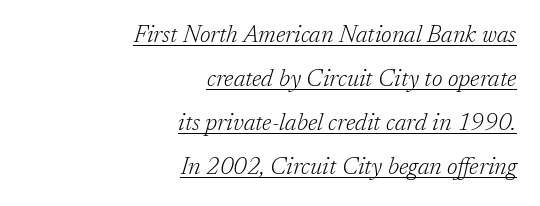
Q: Is the text bold? A: No.
Q: Is the text italic (slanted)? A: Yes, it leans right by about 17 degrees.
Q: Is the text underlined? A: Yes.
Q: How is the paragraph aligned? A: Right-aligned.
Q: Is the spacing between letters normal or unusually wide? A: Normal.
